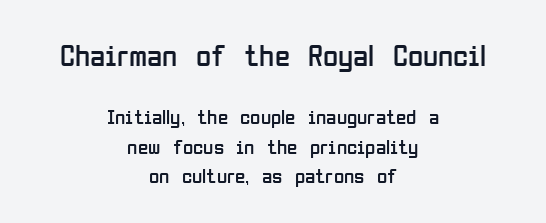
The image shows 31 px regular-weight, condensed sans-serif type, upright; set centered, normal line spacing (1.4x), normal letter spacing, not underlined; the first (top) block is 1.48x larger; low stroke contrast and a medium x-height.
